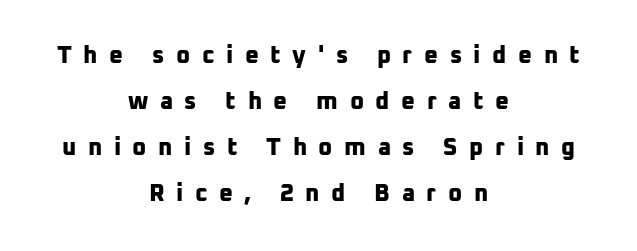
The image shows 24 px bold type; set centered, loose line spacing (1.91x), unusually wide letter spacing (+0.48 em), not underlined.
